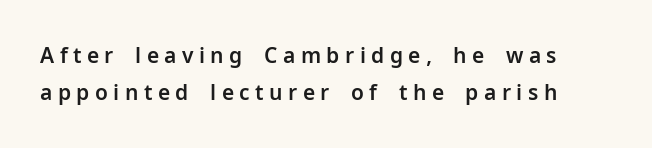
The image shows 21 px text type, upright; set line spacing 1.77x, unusually wide letter spacing (+0.26 em), not underlined.
